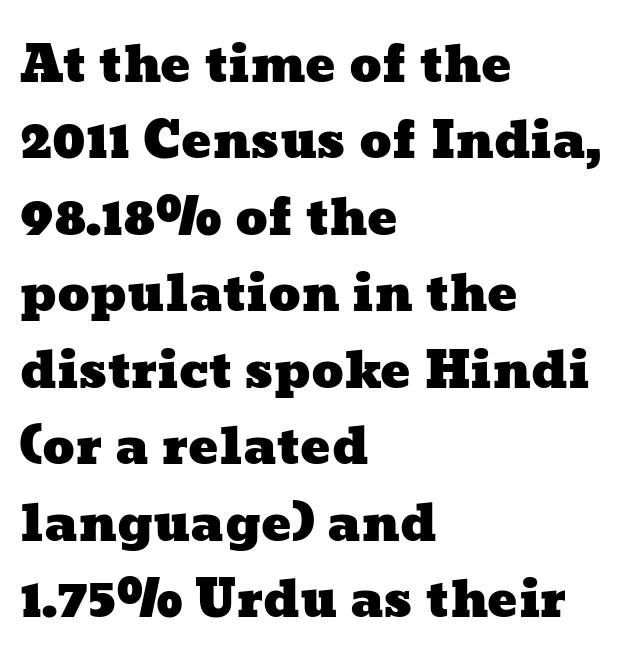
Short note: letters normally spaced. The area under the type is left untouched. The paragraph shown leans on its left margin. These lines are rendered in a variable-pitch font. What's the leading like? Ordinary, nothing unusual.
